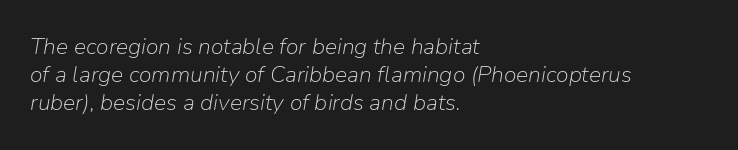
{"italic": "yes", "lean": "right", "slant_degrees": 9, "bold": "no", "underline": "no", "align": "left", "line_spacing_ratio": 1.22, "letter_spacing": "normal", "letter_spacing_em": 0.0, "glyph_px": 23}
